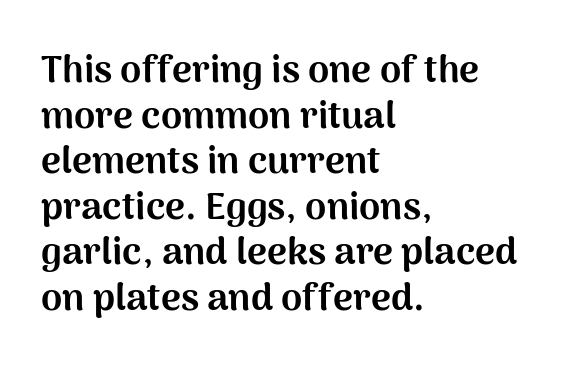
This is roman type, the default non-slanted kind. These lines are rendered in a variable-pitch font. These words are printed bold, with thick strokes throughout. All the whitespace from short lines collects on the right. Glyph-to-glyph distance matches everyday printed text.
